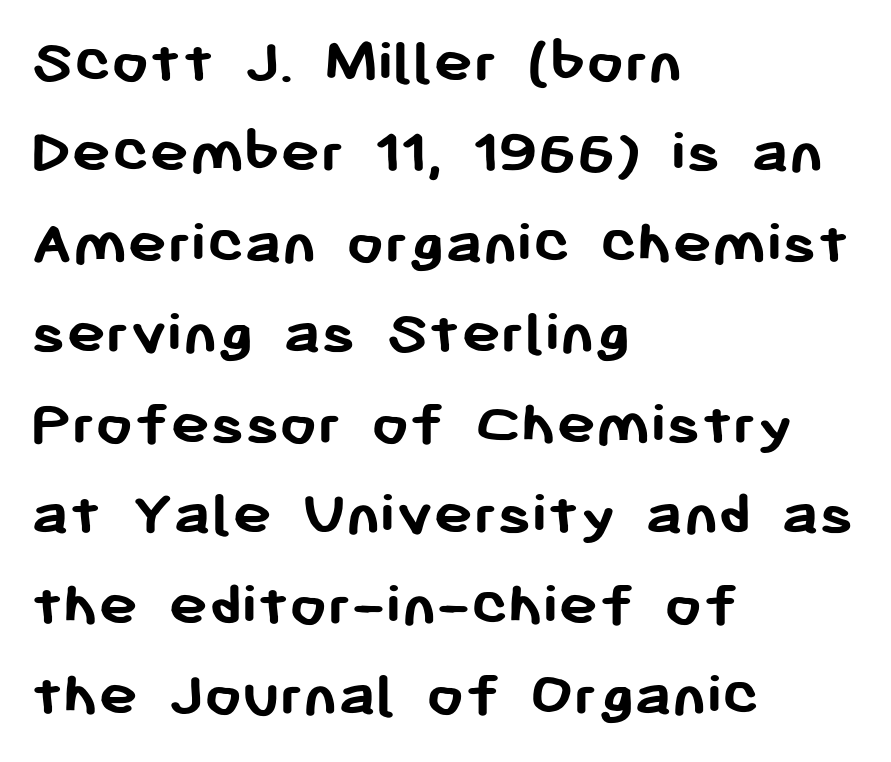
The image shows 66 px semibold sans-serif type, upright; set left-aligned, normal line spacing (1.37x), normal letter spacing, not underlined; low stroke contrast and a medium x-height.
